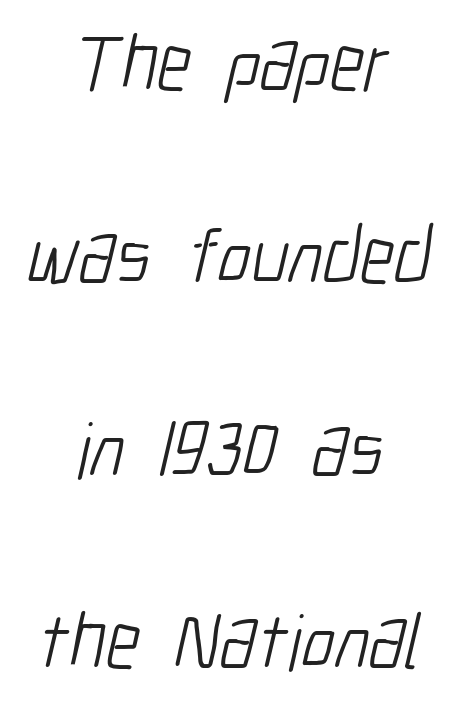
{"serif": "no", "bold": "no", "weight": "light", "width": "condensed", "stroke_contrast": "low", "x_height": "medium", "monospaced": "no", "underline": "no", "align": "center", "line_spacing": "loose", "line_spacing_ratio": 2.44, "letter_spacing": "normal", "letter_spacing_em": 0.0, "glyph_px": 79}
